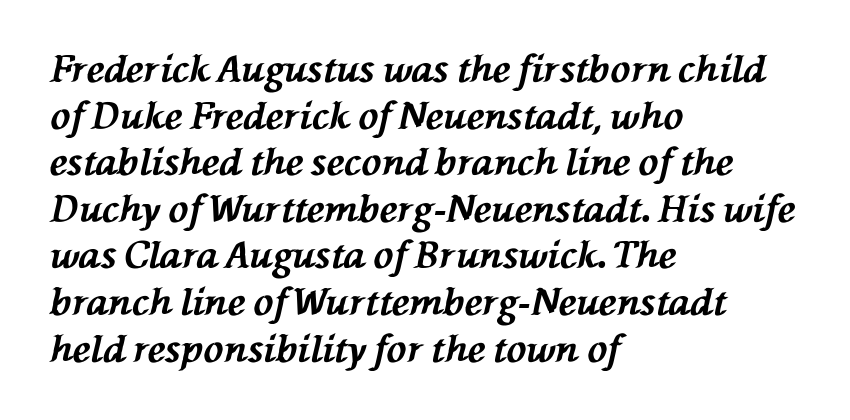
The strokes are fattened all the way to bold. A typesetter would call this zero additional tracking. The face used here has a pronounced slope to its letters. Looks like regular typesetting: each glyph gets only the width it needs.
